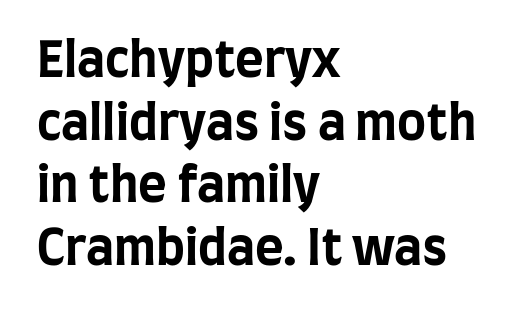
The image shows 49 px bold, condensed sans-serif type, upright; set left-aligned, normal line spacing (1.28x), normal letter spacing, not underlined; low stroke contrast and a large x-height.
